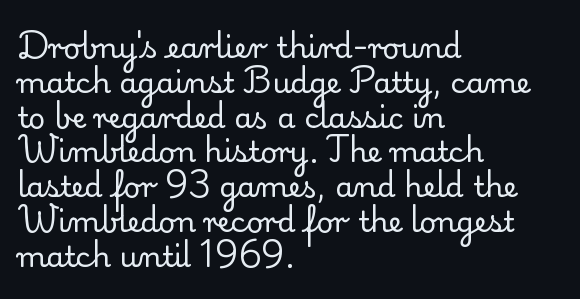
{"serif": "yes", "italic": "no", "bold": "no", "weight": "regular", "width": "normal", "stroke_contrast": "low", "x_height": "small", "monospaced": "no", "underline": "no", "align": "left", "line_spacing_ratio": 1.2, "letter_spacing": "normal", "letter_spacing_em": 0.0, "glyph_px": 29}
